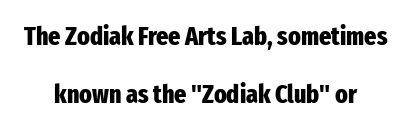
Rule under the text: the space is simply empty. You'd pick this weight for a headline — it's a proper bold. The text block is weighted toward neither margin, spreading evenly from the middle. The letters stand straight up with perfectly vertical stems. These lines keep a tight, regular rhythm from letter to letter. The block of text is sparse from top to bottom, with ample space between rows.
